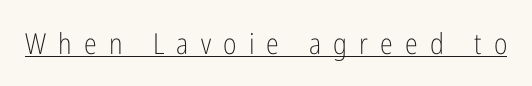
The image shows 29 px light, condensed sans-serif type, upright; set unusually wide letter spacing (+0.42 em), underlined; low stroke contrast and a medium x-height.
